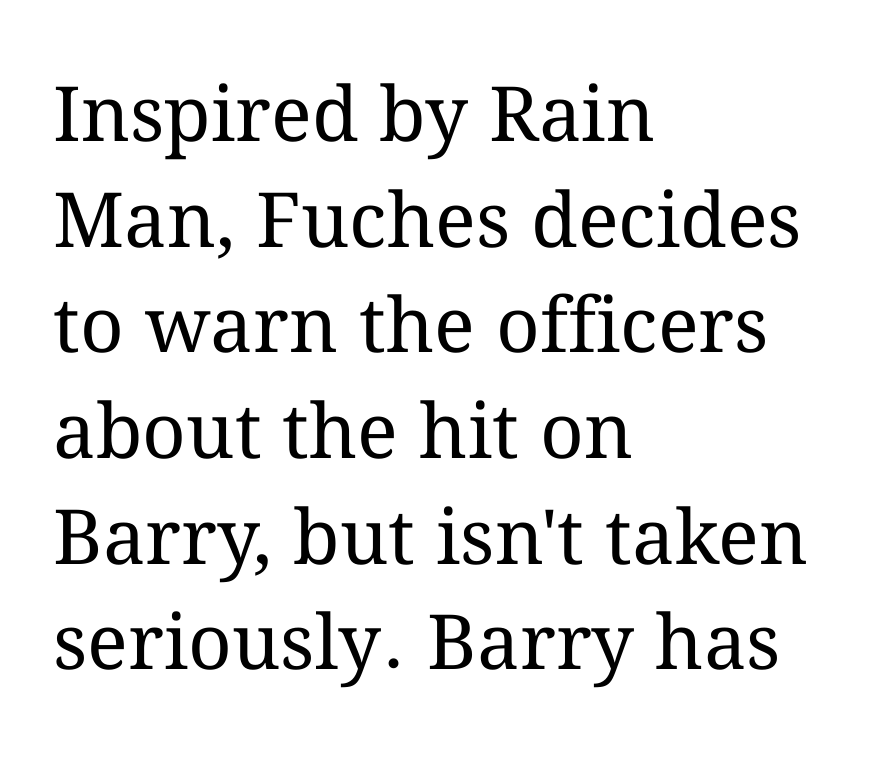
Typeset ragged right — the left edge is the straight one. Style check: upright. Nothing unusual about the tracking: characters are spaced as the font intends. The rendering uses a moderate line-height, typical for paragraphs.
